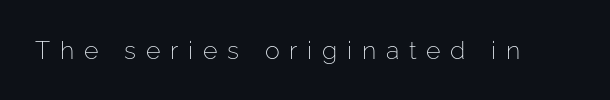
The image shows 25 px text type, upright; set unusually wide letter spacing (+0.39 em), not underlined.
